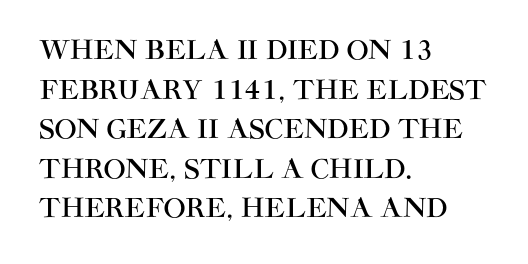
The image shows 26 px text type, upright; set left-aligned, normal line spacing (1.52x), normal letter spacing, not underlined.
